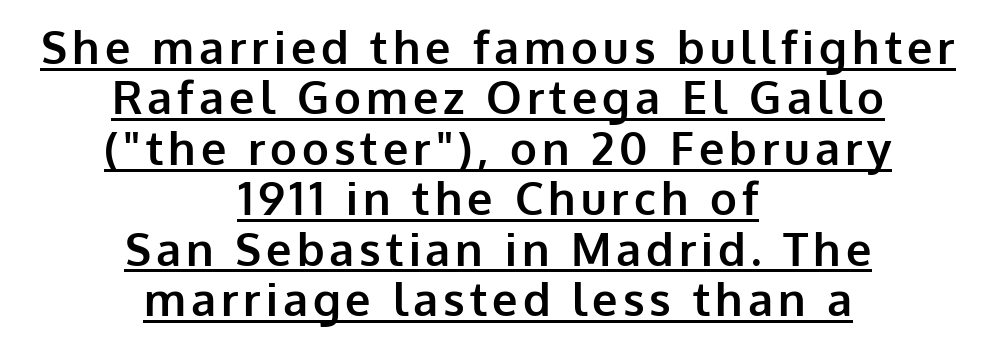
The image shows 45 px bold sans-serif type, upright; set centered, tight line spacing (1.12x), underlined; low stroke contrast and a medium x-height.
